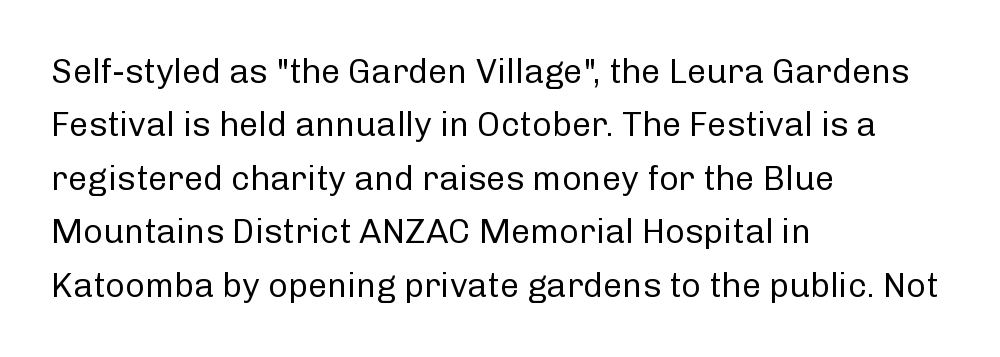
{"serif": "no", "italic": "no", "bold": "no", "weight": "regular", "width": "normal", "stroke_contrast": "low", "x_height": "medium", "monospaced": "no", "underline": "no", "align": "left", "line_spacing": "normal", "line_spacing_ratio": 1.57, "letter_spacing": "normal", "letter_spacing_em": 0.0, "glyph_px": 34}
